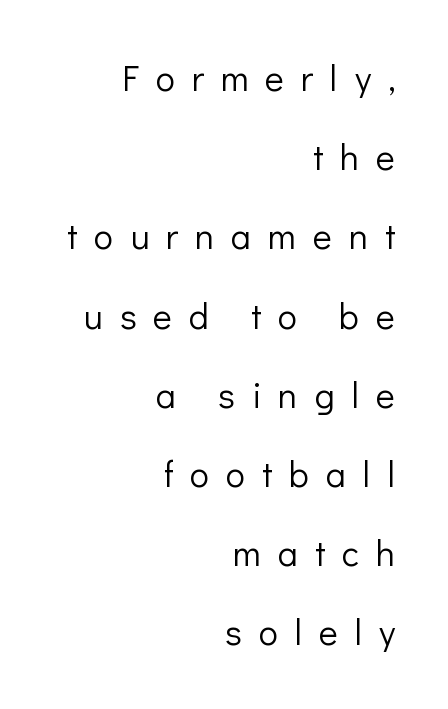
{"serif": "no", "italic": "no", "bold": "no", "weight": "light", "width": "normal", "stroke_contrast": "low", "x_height": "medium", "monospaced": "no", "underline": "no", "align": "right", "line_spacing": "loose", "line_spacing_ratio": 2.2, "letter_spacing": "wide", "letter_spacing_em": 0.47, "glyph_px": 36}
